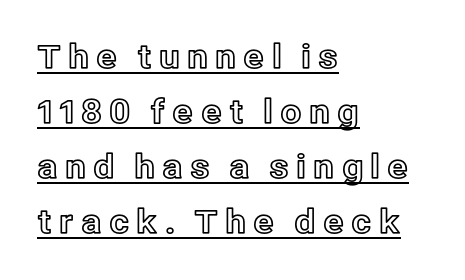
{"italic": "no", "width": "normal", "x_height": "medium", "monospaced": "no", "underline": "yes", "align": "left", "line_spacing": "normal", "line_spacing_ratio": 1.67, "letter_spacing": "wide", "letter_spacing_em": 0.21, "glyph_px": 33}
